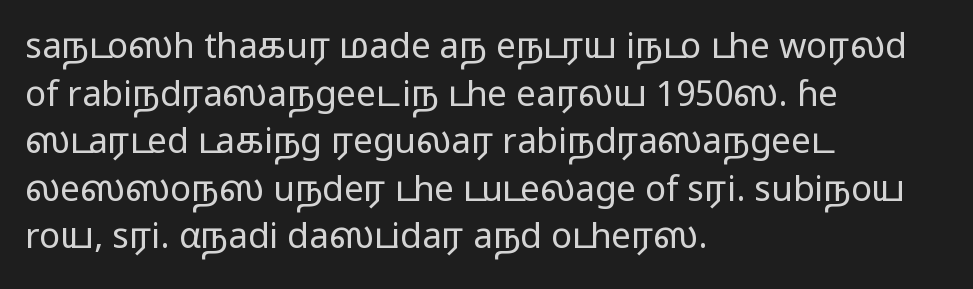
These lines keep a tight, regular rhythm from letter to letter. The font's upright variant was chosen for this text. These lines are composed in type without serifs. This block has exactly the height ordinary leading produces.
